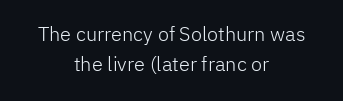
Underline: absent. Every character sits straight up, as roman type does. No extra ink here — the face is not bold. Which margin do the lines hug? Neither — every line sits in the middle. Notice how descenders clear the ascenders below comfortably — that's standard leading.
